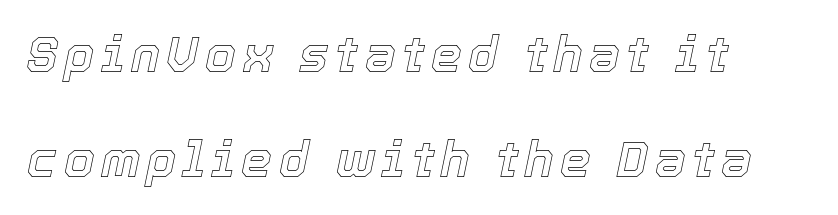
Descenders hang freely into open space. The typography opts for an oblique posture over an upright one. Spacing verdict: proportional, widths tailored to each character. Students, observe: this is what heavily led, spacious text looks like. Compared with a centered layout, this one pins lines to the left instead.
